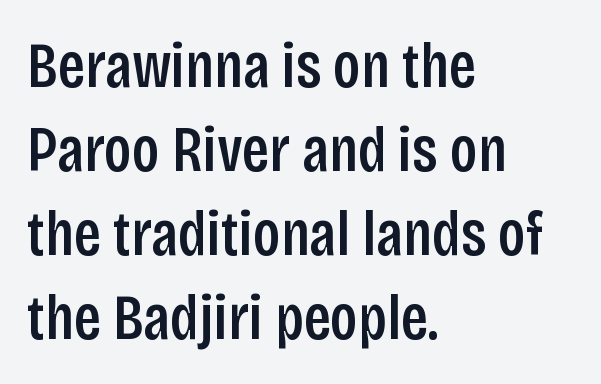
{"serif": "no", "italic": "no", "bold": "semi", "weight": "semibold", "width": "condensed", "stroke_contrast": "low", "x_height": "large", "monospaced": "no", "underline": "no", "align": "left", "line_spacing": "normal", "line_spacing_ratio": 1.31, "letter_spacing": "normal", "letter_spacing_em": 0.0, "glyph_px": 64}
